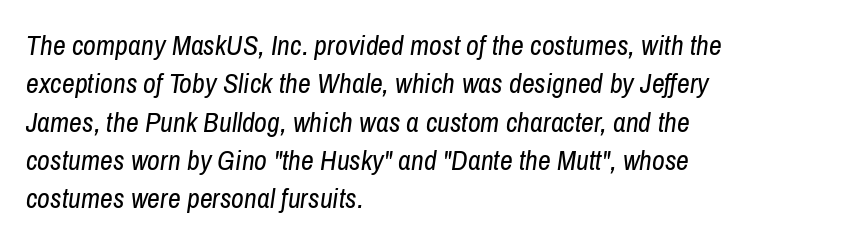
Q: Is the text bold? A: No.
Q: Is the text italic (slanted)? A: Yes, it leans right by about 8 degrees.
Q: Is the text underlined? A: No.
Q: How is the paragraph aligned? A: Left-aligned.
Q: Is the spacing between letters normal or unusually wide? A: Normal.
Q: Is the spacing between lines tight, normal or loose? A: Normal.
Q: Width (condensed, normal, or wide)? A: Condensed.
Q: Stroke contrast? A: Low.
Q: x-height? A: Medium.
Q: Monospaced? A: No.
